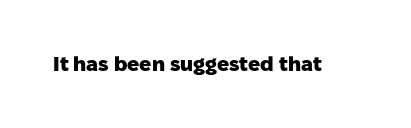
{"italic": "no", "bold": "yes", "underline": "no", "letter_spacing": "normal", "letter_spacing_em": 0.0, "glyph_px": 20}
